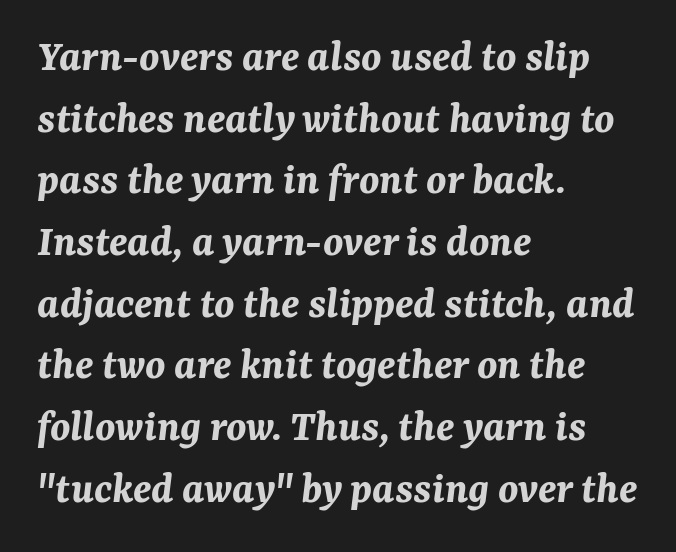
Q: Is the text bold? A: Yes.
Q: Is the text italic (slanted)? A: Yes, it leans right by about 7 degrees.
Q: Is the text underlined? A: No.
Q: How is the paragraph aligned? A: Left-aligned.
Q: Is the spacing between letters normal or unusually wide? A: Normal.
Q: Is the spacing between lines tight, normal or loose? A: Normal.
Q: Width (condensed, normal, or wide)? A: Normal.
Q: Stroke contrast? A: Medium.
Q: x-height? A: Medium.
Q: Monospaced? A: No.
